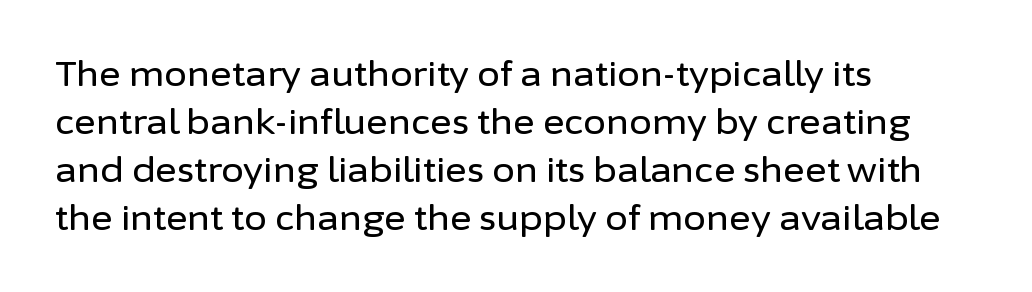
You could not count columns in this text — the font is proportionally spaced. The vertical gap from one line to the next is medium. Italic? Not at all — the glyphs are vertical. Serif or sans? Sans — the stroke terminals are bare. Underline: absent.
